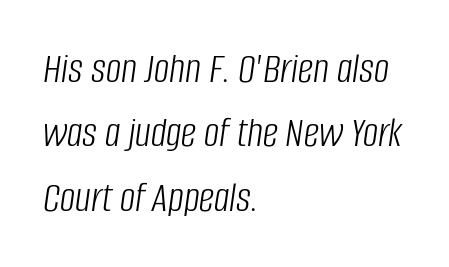
{"italic": "yes", "lean": "right", "slant_degrees": 8, "bold": "no", "weight": "light", "width": "condensed", "stroke_contrast": "low", "x_height": "large", "monospaced": "no", "underline": "no", "align": "left", "line_spacing": "normal", "line_spacing_ratio": 1.5, "letter_spacing": "normal", "letter_spacing_em": 0.0, "glyph_px": 43}
